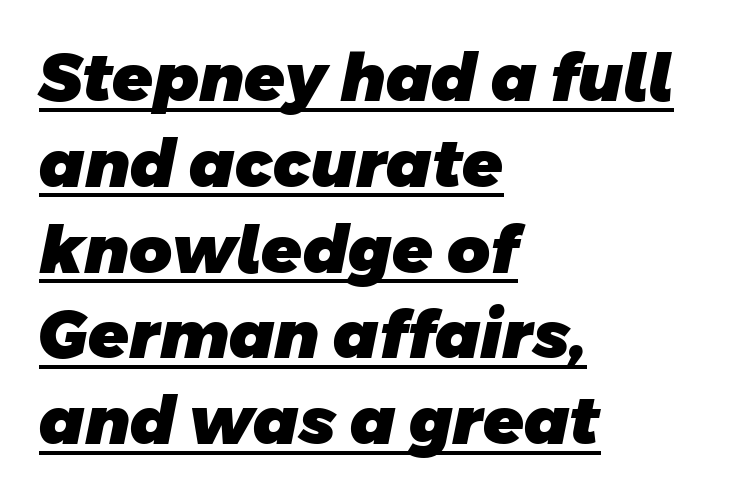
Which margin do the lines hug? The left one — the right edge is uneven. You could call the tracking neutral — neither tight nor loose. Whoever set this chose a conventional vertical rhythm. Is this a fixed-width face? No — the glyphs have proportional, varying widths. Strong, thick strokes mark this as bold type.
